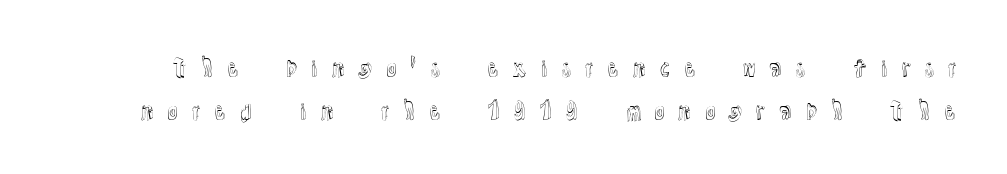
Q: Is the text italic (slanted)? A: No, it is upright.
Q: Is the text underlined? A: No.
Q: Is the spacing between letters normal or unusually wide? A: Unusually wide.
Q: Is the spacing between lines tight, normal or loose? A: Loose.
